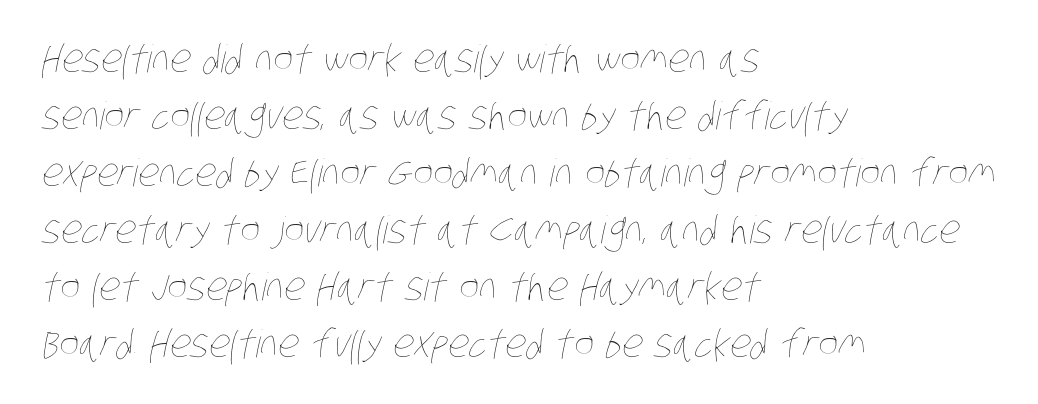
Short note: letters normally spaced. Think of a printed novel: that variable character pitch is what you see here. The setting favours the left margin, as ordinary paragraphs usually do. Compared with a typical body face, this is equally light or lighter still.
